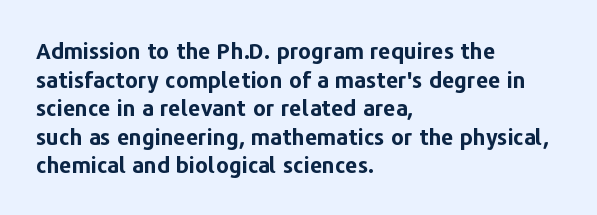
{"italic": "no", "bold": "yes", "underline": "no", "align": "left", "line_spacing": "normal", "line_spacing_ratio": 1.3, "letter_spacing": "normal", "letter_spacing_em": 0.0, "glyph_px": 22}
